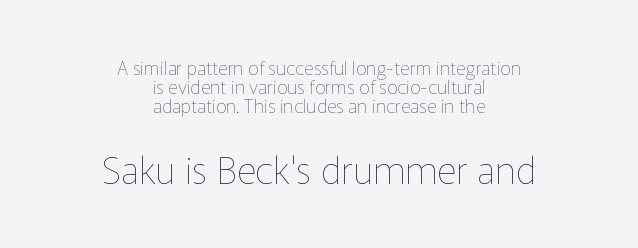
Q: Is the text bold? A: No.
Q: Is the text italic (slanted)? A: No, it is upright.
Q: Is the text underlined? A: No.
Q: How is the paragraph aligned? A: Centered.
Q: Is the spacing between letters normal or unusually wide? A: Normal.
Q: Is the spacing between lines tight, normal or loose? A: Tight.
Q: Which block of text is set in a larger size, the first (top) or the second (bottom)? A: The second (bottom) one.
Q: Width (condensed, normal, or wide)? A: Normal.
Q: Stroke contrast? A: Low.
Q: x-height? A: Medium.
Q: Monospaced? A: No.
